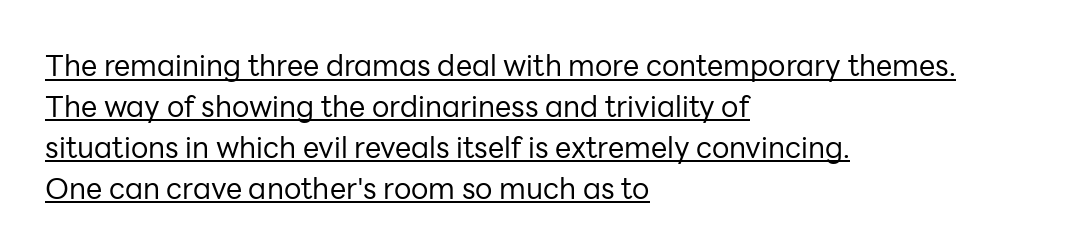
The image shows 29 px regular-weight sans-serif type, upright; set left-aligned, normal line spacing (1.41x), normal letter spacing, underlined; low stroke contrast and a medium x-height.
